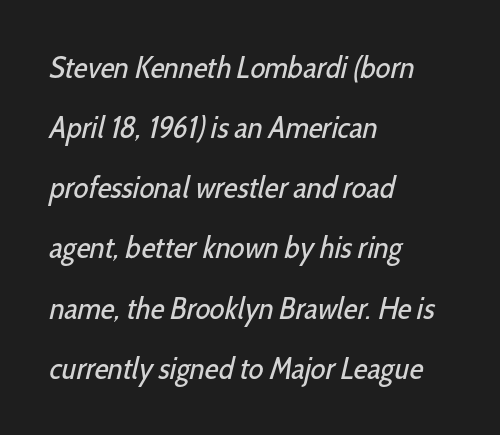
{"serif": "no", "bold": "no", "weight": "regular", "width": "condensed", "stroke_contrast": "low", "x_height": "medium", "monospaced": "no", "underline": "no", "align": "left", "line_spacing": "loose", "line_spacing_ratio": 1.94, "letter_spacing": "normal", "letter_spacing_em": 0.0, "glyph_px": 31}
